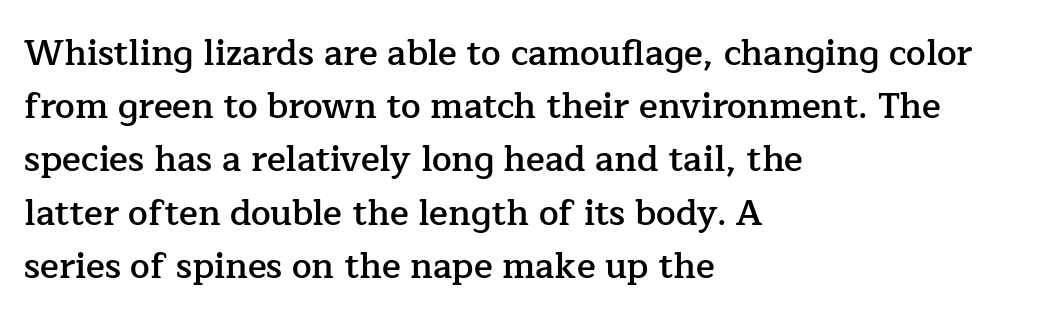
A typesetter would call this leading conventional body-copy spacing. Varying glyph widths throughout — classic text-font behaviour. Type style note: has serifs. A classic flush-left, rag-right setting is used for this passage.
